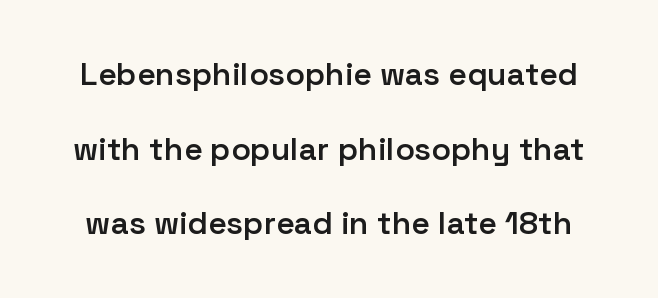
Each letter keeps its own natural width here, so spacing adapts to shape. In terms of posture, this sample is upright. This rendering features lettering with no underline. Strokes here are thickened, but only to semibold level. Honestly, the rows look like they've been pulled way apart.
